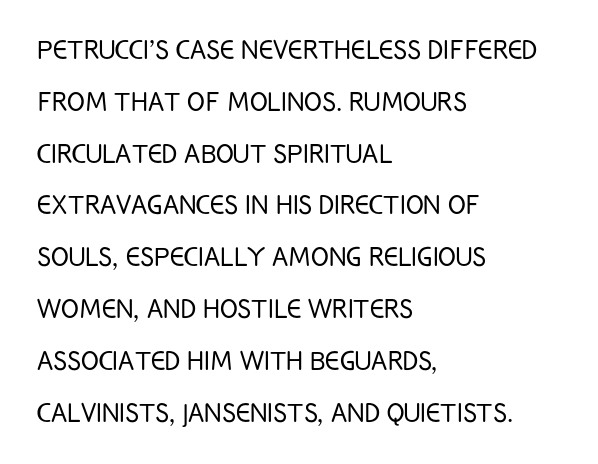
Tracking here is standard; glyphs follow each other at the usual distance. Nope, not italic — everything's standing straight. The letters advance in unequal steps, a hallmark of proportional type. The characters display no serif detailing; their extremities are plain. The designer left line spacing at the default.
